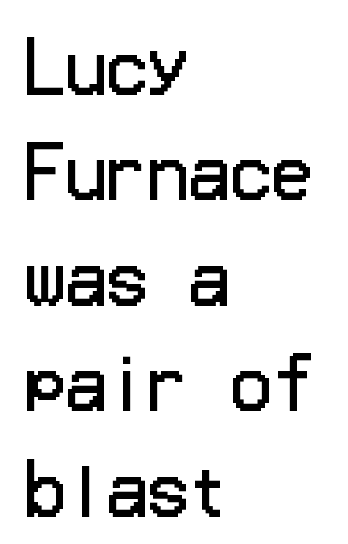
Counters stay open thanks to moderate or lighter strokes. The lines sit at an ordinary, default distance from one another. If you drew a ruler down the left edge, every line would touch it. The font family rendered here belongs to the sans-serif group.
